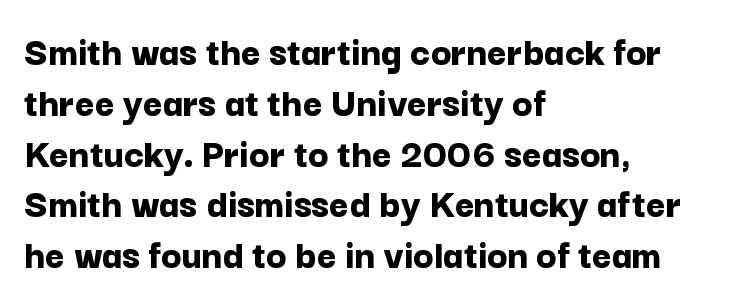
The image shows 42 px bold sans-serif type, upright; set left-aligned, line spacing 1.21x, normal letter spacing, not underlined; low stroke contrast and a medium x-height.
